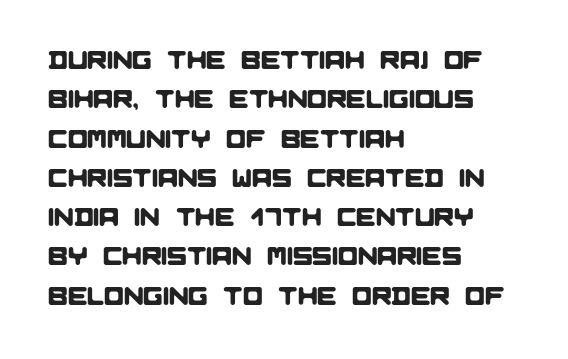
The image shows 26 px text type; set left-aligned, normal line spacing (1.51x), normal letter spacing, not underlined.
